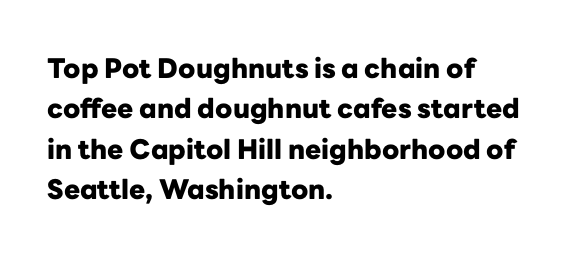
Q: Is the text bold? A: Yes.
Q: Is the text italic (slanted)? A: No, it is upright.
Q: Is the text underlined? A: No.
Q: How is the paragraph aligned? A: Left-aligned.
Q: Is the spacing between letters normal or unusually wide? A: Normal.
Q: Is the spacing between lines tight, normal or loose? A: Normal.
